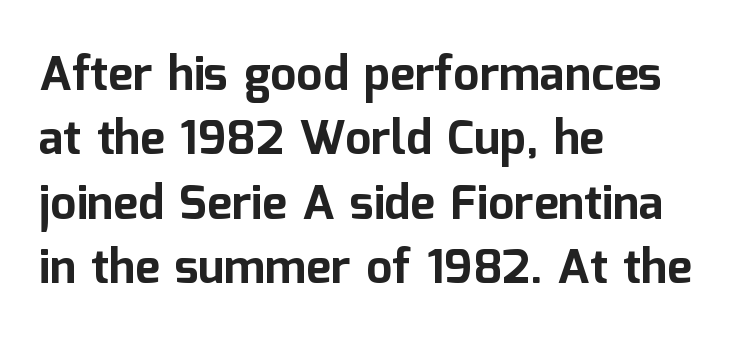
Designer's note — italics off, roman on. This rendering leaves character spacing at its baseline value. Each letter keeps its own natural width here, so spacing adapts to shape. Chunky letters — that's bold for sure. Typeset ragged right — the left edge is the straight one.
